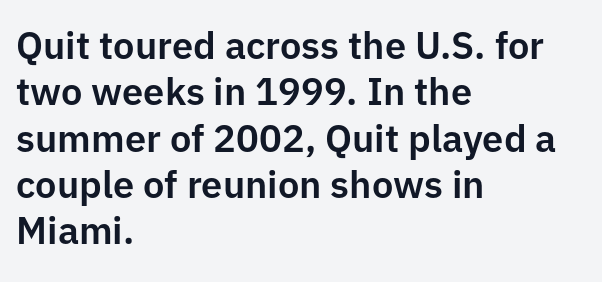
Q: Is the text italic (slanted)? A: No, it is upright.
Q: Is the typeface a serif or a sans-serif typeface? A: Sans-serif.
Q: Is the text underlined? A: No.
Q: How is the paragraph aligned? A: Left-aligned.
Q: Is the spacing between letters normal or unusually wide? A: Normal.
Q: Width (condensed, normal, or wide)? A: Normal.
Q: Stroke contrast? A: Low.
Q: x-height? A: Medium.
Q: Monospaced? A: No.
